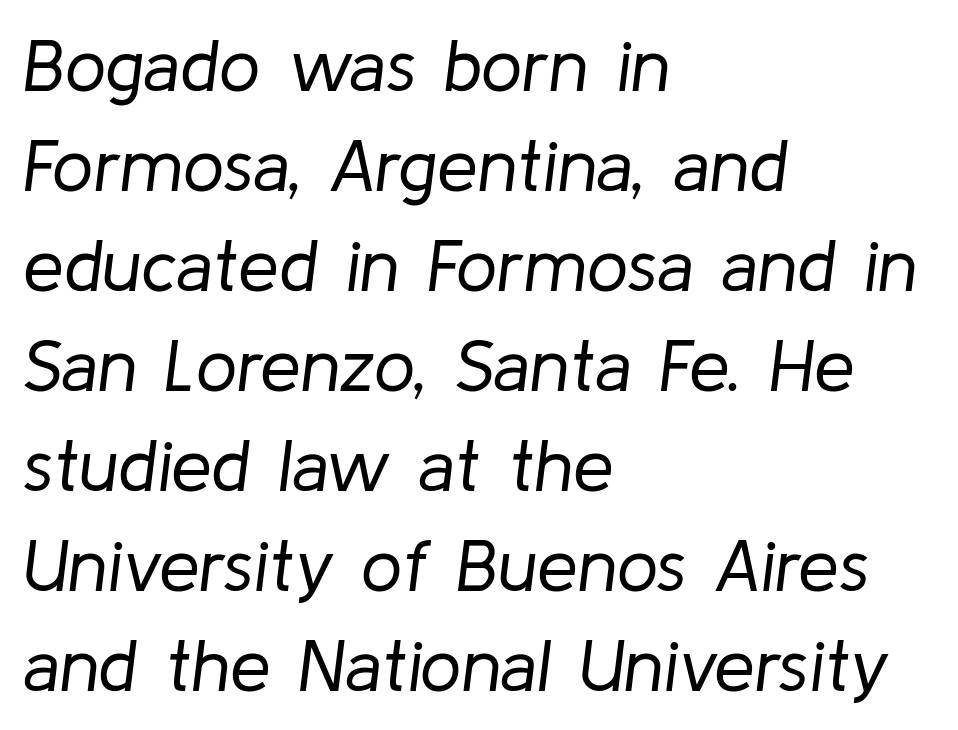
The rendering keeps characters at their native spacing. The vertical gap from one line to the next is medium. The compositor pushed each line to the left boundary. Designer's note — italics engaged. The gap between lines stays unmarked.
